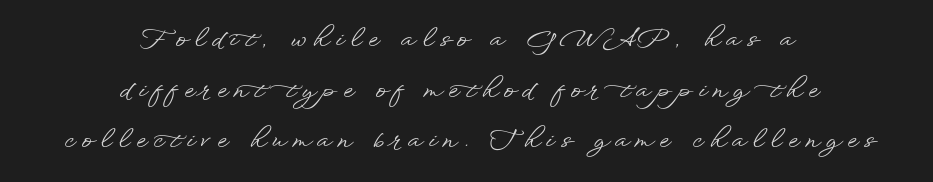
{"underline": "no", "align": "center", "line_spacing": "loose", "line_spacing_ratio": 2.03, "letter_spacing": "wide", "letter_spacing_em": 0.27, "glyph_px": 25}
